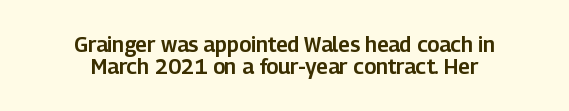
Q: Is the text italic (slanted)? A: No, it is upright.
Q: Is the text underlined? A: No.
Q: How is the paragraph aligned? A: Centered.
Q: Is the spacing between letters normal or unusually wide? A: Normal.
Q: Is the spacing between lines tight, normal or loose? A: Tight.
